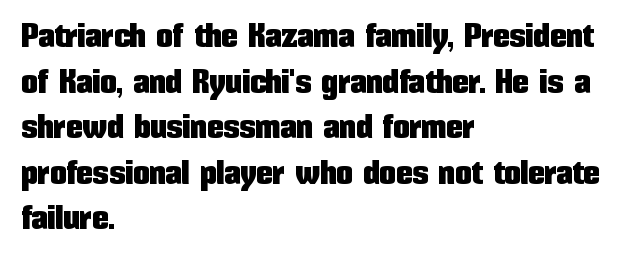
Letterform terminals end flat and unadorned throughout the passage. A classic flush-left, rag-right setting is used for this passage. You could not count columns in this text — the font is proportionally spaced. Check under the words: just untouched page. Notice how the stems are strictly vertical — no italics here.
